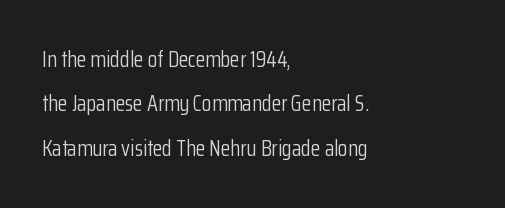
Q: Is the text bold? A: No.
Q: Is the text italic (slanted)? A: No, it is upright.
Q: Is the text underlined? A: No.
Q: How is the paragraph aligned? A: Left-aligned.
Q: Is the spacing between letters normal or unusually wide? A: Normal.
Q: Is the spacing between lines tight, normal or loose? A: Loose.
